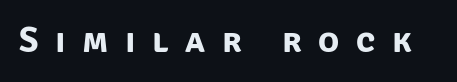
Here the designer chose a conventional face with non-uniform glyph widths. This rendering employs a face without finishing strokes, i.e., a sans-serif. Typesetter's note: full bold, strokes at maximum text heaviness. The gaps between neighbouring characters are conspicuously large.
